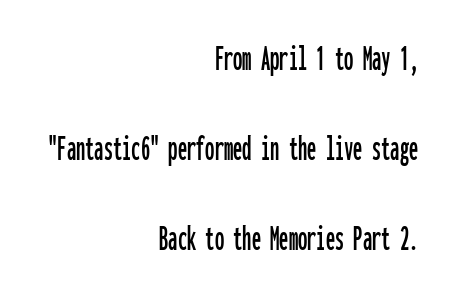
Airy leading. The letters stand upright; this is a roman face. In CSS terms this would be text-align: right. A bare baseline throughout the passage. The rendering uses typewriter-style spacing with identical character cells. What kind of face is this? One without serifs — a sans.
